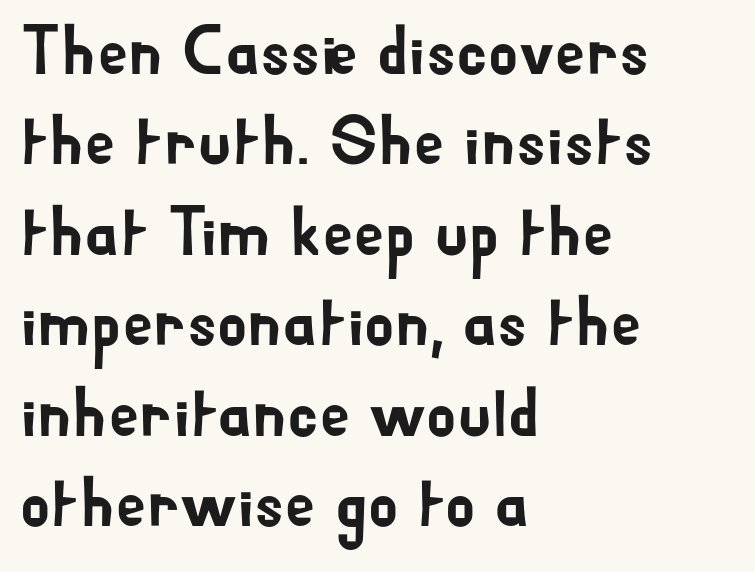
{"serif": "no", "italic": "no", "width": "normal", "stroke_contrast": "low", "x_height": "small", "monospaced": "no", "underline": "no", "align": "left", "line_spacing": "normal", "line_spacing_ratio": 1.31, "letter_spacing": "normal", "letter_spacing_em": 0.0, "glyph_px": 69}
